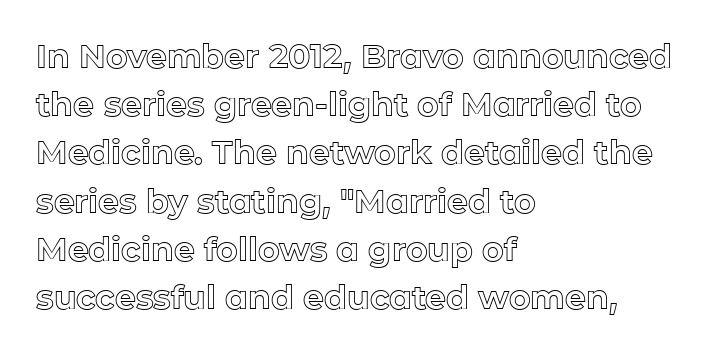
{"italic": "no", "width": "normal", "x_height": "medium", "monospaced": "no", "underline": "no", "align": "left", "line_spacing": "normal", "line_spacing_ratio": 1.46, "letter_spacing": "normal", "letter_spacing_em": 0.0, "glyph_px": 33}
